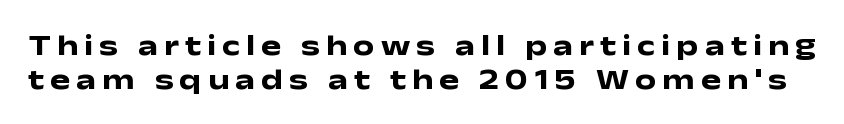
Spacing verdict: proportional, widths tailored to each character. Spacing between characters has been opened up far beyond the box default. Horizontal bands of white between lines are thin slivers. Typographic density is high because the face is bold. Descenders are the only things crossing below the line.
